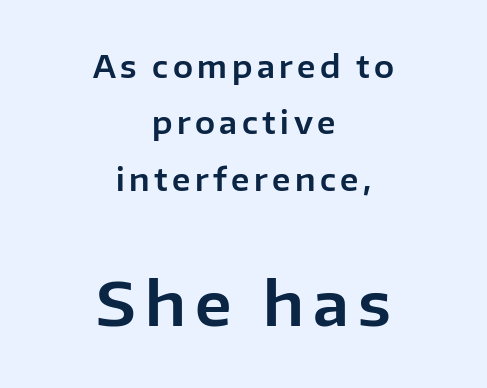
The image shows 60 px sans-serif type, upright; set centered, line spacing 1.88x, not underlined; the second (bottom) block is 2.0x larger; low stroke contrast and a medium x-height.
